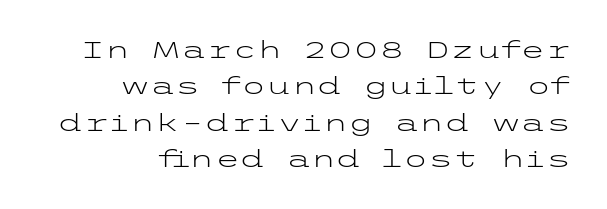
{"italic": "no", "bold": "no", "underline": "no", "align": "right", "line_spacing": "normal", "line_spacing_ratio": 1.58, "letter_spacing": "normal", "letter_spacing_em": 0.0, "glyph_px": 23}
